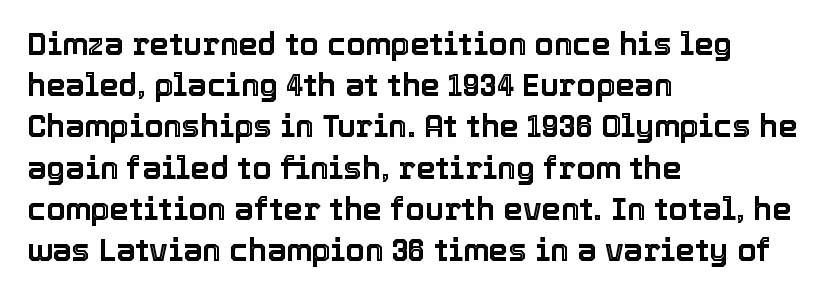
{"italic": "no", "width": "normal", "x_height": "medium", "monospaced": "no", "underline": "no", "align": "left", "line_spacing": "normal", "line_spacing_ratio": 1.33, "letter_spacing": "normal", "letter_spacing_em": 0.0, "glyph_px": 31}
